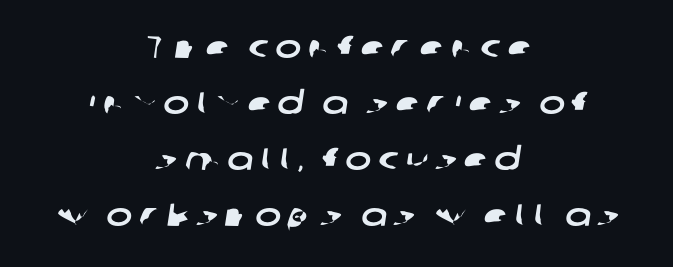
Q: Is the typeface a serif or a sans-serif typeface? A: Sans-serif.
Q: Is the text underlined? A: No.
Q: How is the paragraph aligned? A: Centered.
Q: Is the spacing between letters normal or unusually wide? A: Unusually wide.
Q: Width (condensed, normal, or wide)? A: Wide.
Q: Stroke contrast? A: Low.
Q: x-height? A: Medium.
Q: Monospaced? A: No.
